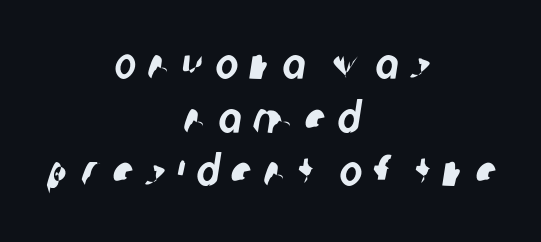
Q: Is the typeface a serif or a sans-serif typeface? A: Sans-serif.
Q: Is the text underlined? A: No.
Q: How is the paragraph aligned? A: Centered.
Q: Is the spacing between letters normal or unusually wide? A: Unusually wide.
Q: Is the spacing between lines tight, normal or loose? A: Normal.
Q: Width (condensed, normal, or wide)? A: Condensed.
Q: Stroke contrast? A: Low.
Q: x-height? A: Large.
Q: Monospaced? A: No.
